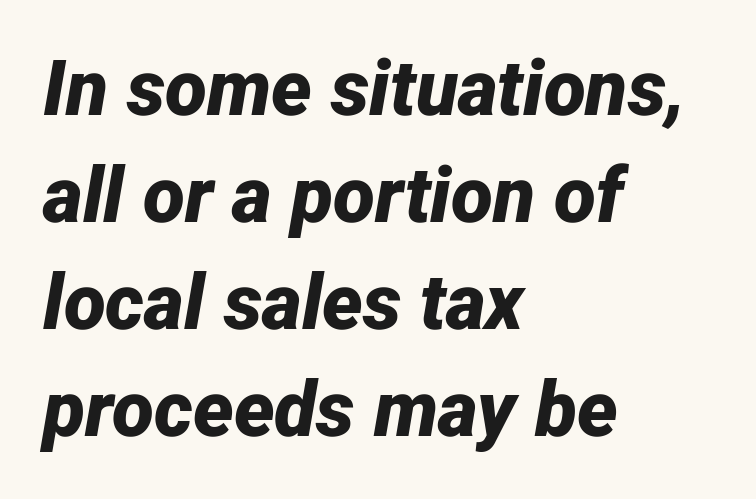
The image shows 77 px bold type, italic (leaning right); set left-aligned, normal line spacing (1.39x), normal letter spacing, not underlined; low stroke contrast and a medium x-height.
